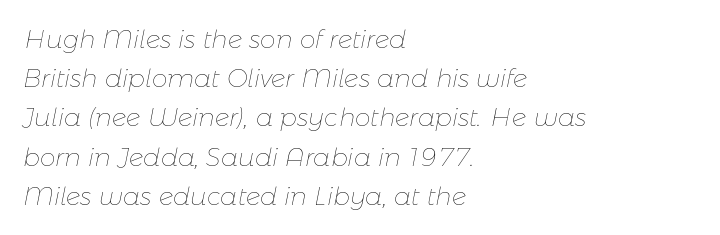
The image shows 25 px text type, italic (leaning right); set left-aligned, normal line spacing (1.57x), normal letter spacing, not underlined.
